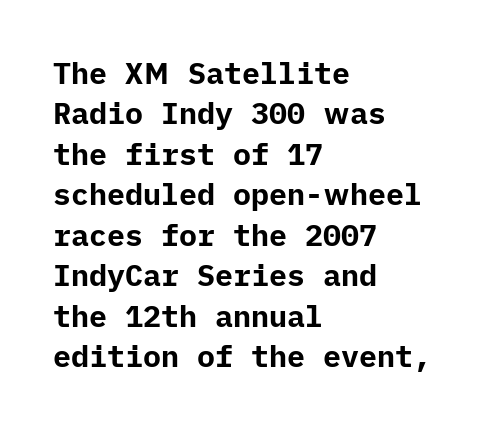
A typesetter would mark this as roman, not italic. The tracking reads as untouched default to a designer's eye. The characters display no serif detailing; their extremities are plain. The setting favours the left margin, as ordinary paragraphs usually do.
